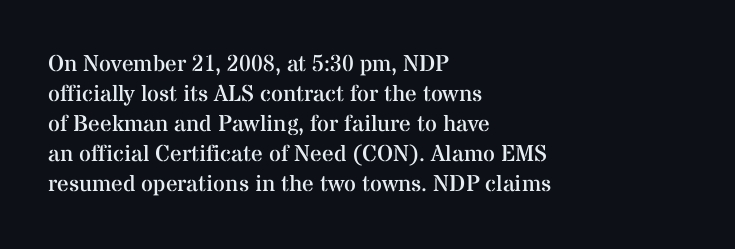
Q: Is the text bold? A: No.
Q: Is the text italic (slanted)? A: No, it is upright.
Q: Is the text underlined? A: No.
Q: How is the paragraph aligned? A: Left-aligned.
Q: Is the spacing between letters normal or unusually wide? A: Normal.
Q: Is the spacing between lines tight, normal or loose? A: Normal.
